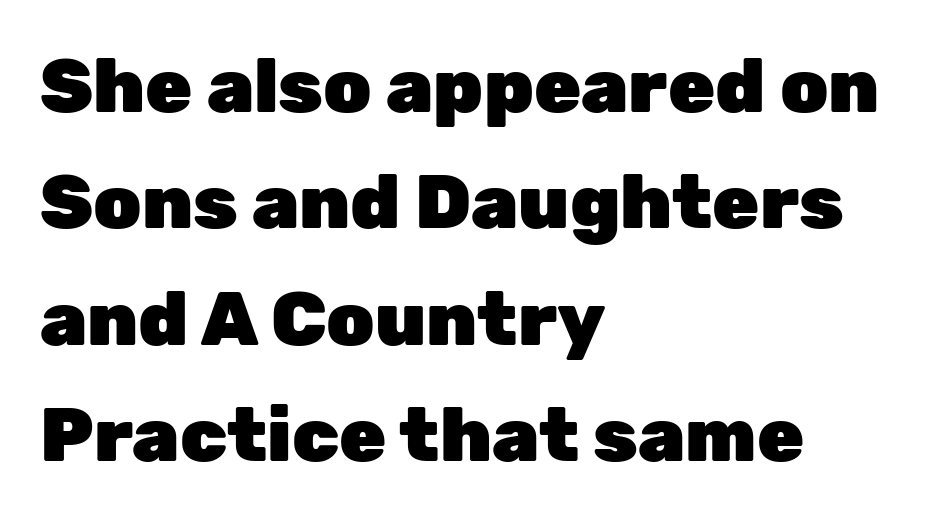
{"serif": "no", "italic": "no", "bold": "yes", "weight": "heavy", "width": "normal", "stroke_contrast": "low", "x_height": "medium", "monospaced": "no", "underline": "no", "align": "left", "line_spacing": "normal", "line_spacing_ratio": 1.53, "letter_spacing": "normal", "letter_spacing_em": 0.0, "glyph_px": 76}
